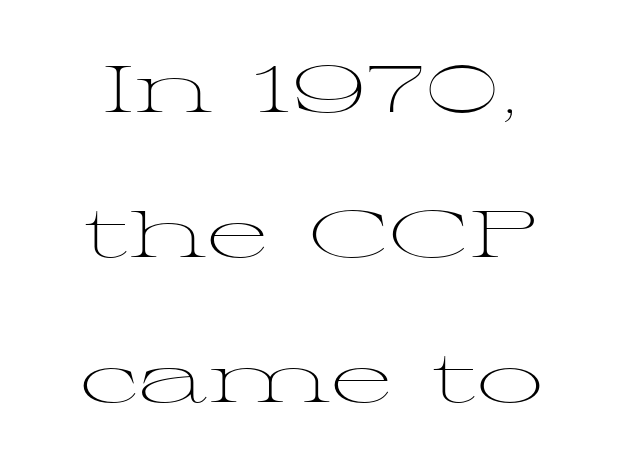
Vertical strokes here are truly vertical. On a weight scale, this lands at 450 or below. Between one letter and the next there's only the usual sliver of space. The strip under each line holds only bare page. One glance says open: line gaps are wider than usual. These lines are rendered in a variable-pitch font.
